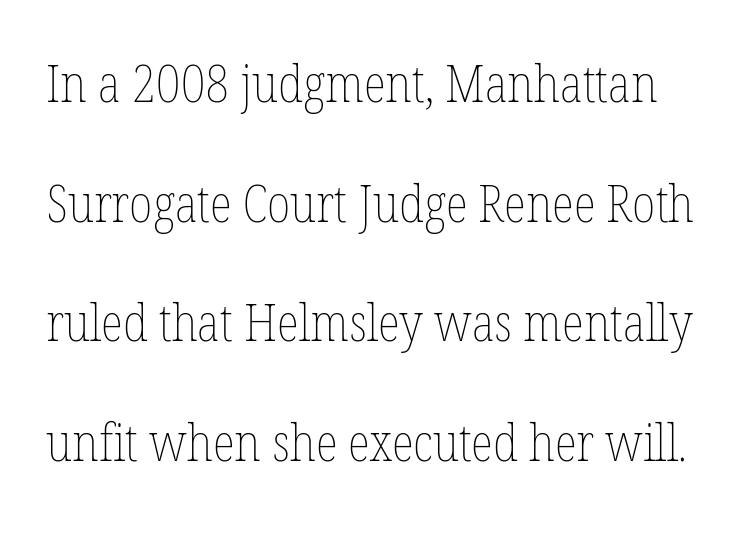
Caption: standard tracking, unaltered. One glance says open: line gaps are wider than usual. Rendered with straight, roman letterforms. Descenders hang freely into open space. The passage shown is typed in a proportional face where columns would drift.
